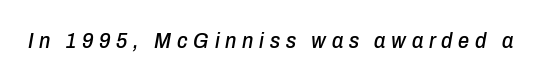
{"italic": "yes", "lean": "right", "slant_degrees": 10, "underline": "no", "letter_spacing": "wide", "letter_spacing_em": 0.26, "glyph_px": 22}
